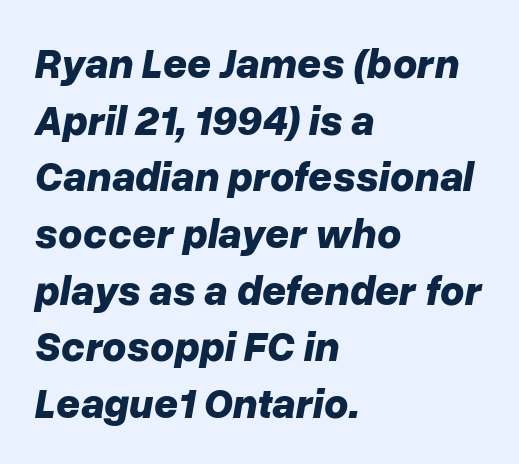
The image shows 42 px bold type, italic (leaning right); set left-aligned, normal line spacing (1.35x), normal letter spacing, not underlined; low stroke contrast and a medium x-height.
